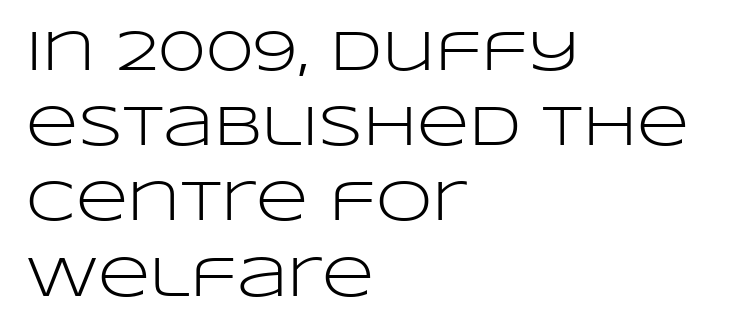
{"serif": "no", "italic": "no", "bold": "no", "weight": "light", "width": "wide", "stroke_contrast": "low", "x_height": "large", "monospaced": "no", "underline": "no", "align": "left", "line_spacing": "normal", "line_spacing_ratio": 1.32, "letter_spacing": "normal", "letter_spacing_em": 0.0, "glyph_px": 57}
